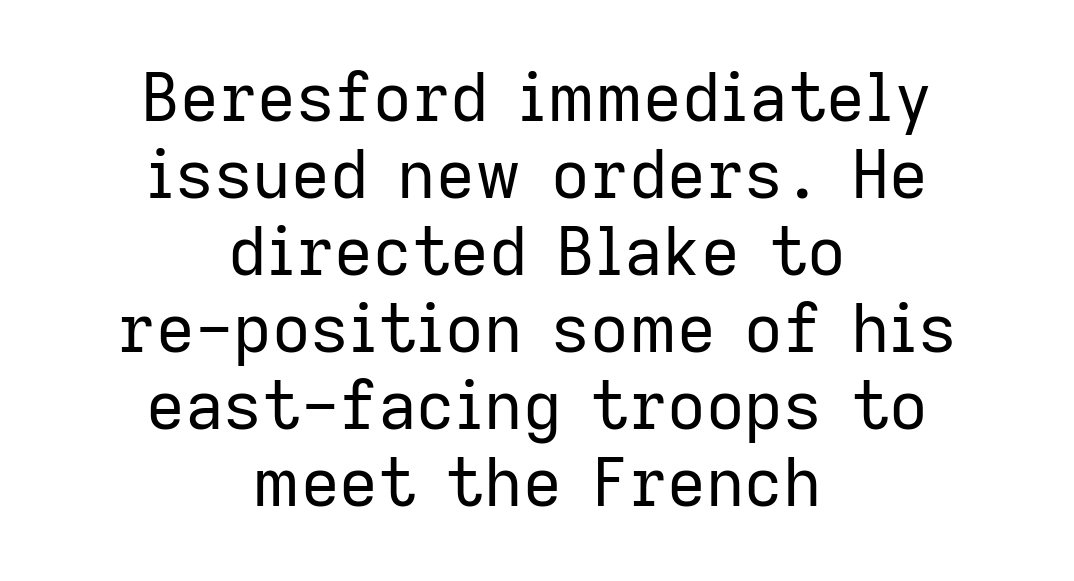
The image shows 67 px regular-weight sans-serif type, upright; set centered, tight line spacing (1.15x), normal letter spacing, not underlined; low stroke contrast and a medium x-height.
